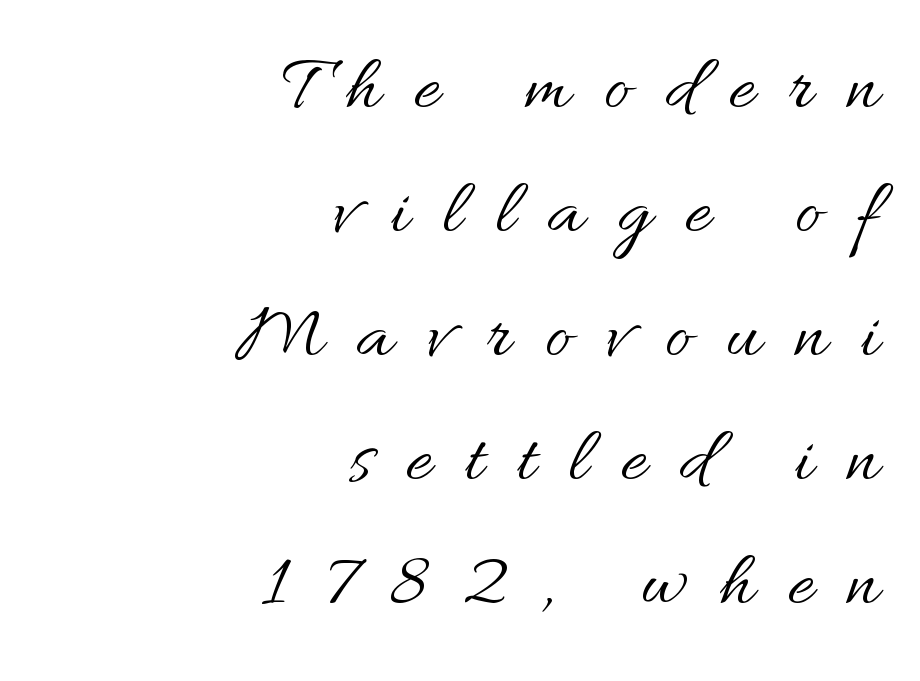
{"bold": "no", "weight": "regular", "width": "normal", "stroke_contrast": "medium", "x_height": "small", "monospaced": "no", "underline": "no", "align": "right", "line_spacing": "normal", "line_spacing_ratio": 1.57, "letter_spacing": "wide", "letter_spacing_em": 0.43, "glyph_px": 79}
